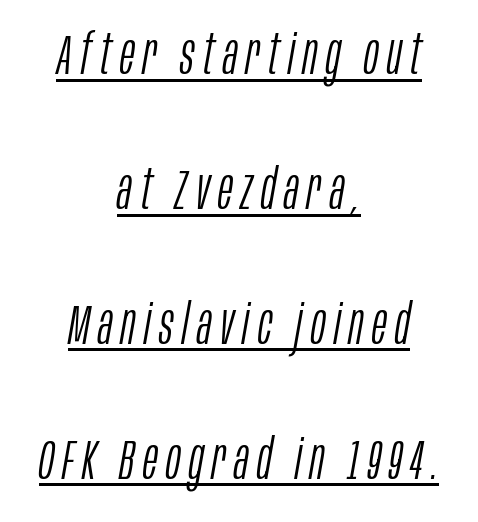
{"italic": "yes", "lean": "right", "slant_degrees": 10, "bold": "no", "weight": "light", "width": "condensed", "stroke_contrast": "low", "x_height": "large", "monospaced": "no", "underline": "yes", "align": "center", "line_spacing": "loose", "line_spacing_ratio": 2.41, "glyph_px": 56}
